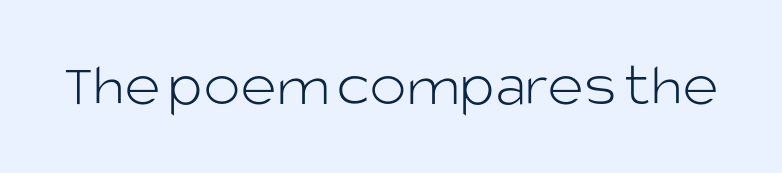
There is no visible air inserted between adjacent glyphs. Check where the strokes stop: nothing finishes them off — pure sans. The specimen reads as upright at a glance. Note the varied advance widths — an 'i' is clearly narrower than an 'm'. Weight: not bold — regular or lighter. The foot of each line stays bare and open.
